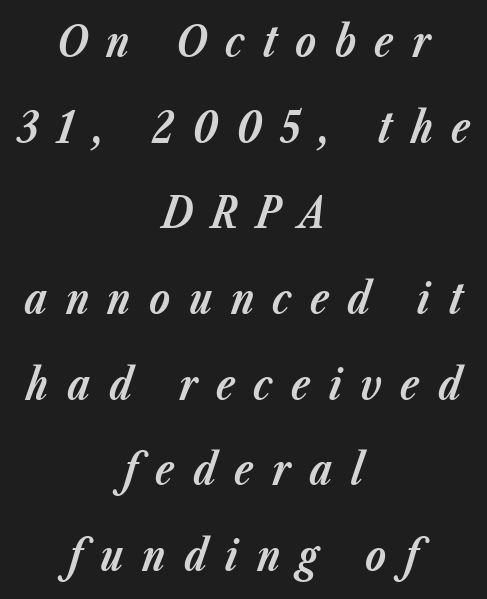
Q: Is the text bold? A: Yes.
Q: Is the text italic (slanted)? A: Yes, it leans right by about 23 degrees.
Q: Is the text underlined? A: No.
Q: How is the paragraph aligned? A: Centered.
Q: Is the spacing between letters normal or unusually wide? A: Unusually wide.
Q: Is the spacing between lines tight, normal or loose? A: Loose.
Q: Width (condensed, normal, or wide)? A: Normal.
Q: Stroke contrast? A: Low.
Q: x-height? A: Medium.
Q: Monospaced? A: No.
